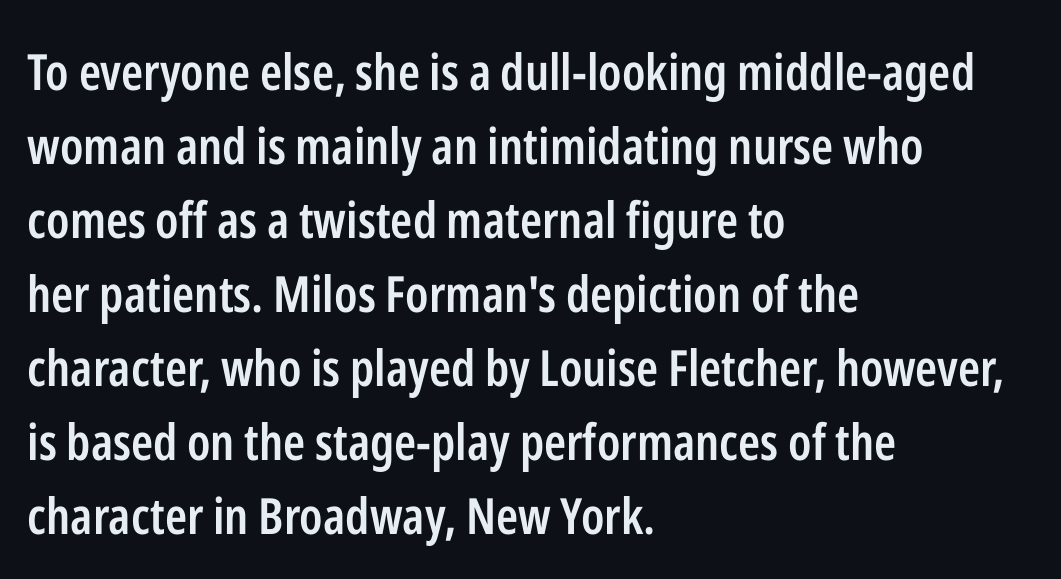
{"serif": "no", "italic": "no", "bold": "semi", "weight": "semibold", "width": "condensed", "stroke_contrast": "low", "x_height": "medium", "monospaced": "no", "underline": "no", "align": "left", "line_spacing": "normal", "line_spacing_ratio": 1.48, "letter_spacing": "normal", "letter_spacing_em": 0.0, "glyph_px": 50}
